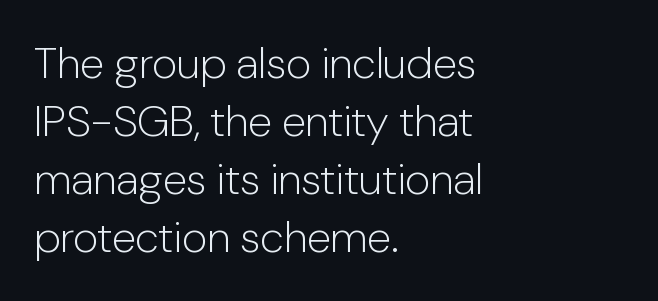
Proportional: the letters do not fall into vertical columns. The leading is moderate, giving the passage an even texture. Is the stroke heavy? The answer is a plain regular-or-lighter. The type is set solid horizontally, with unmodified tracking. Type without underlining.
